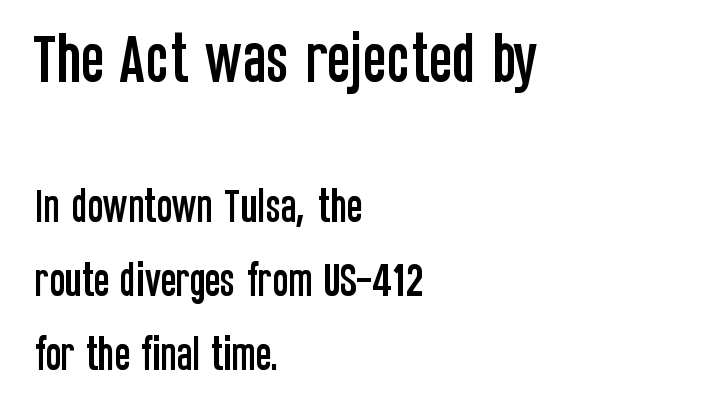
The image shows 55 px condensed sans-serif type, upright; set left-aligned, loose line spacing (2.01x), normal letter spacing, not underlined; the first (top) block is 1.49x larger; low stroke contrast and a large x-height.
